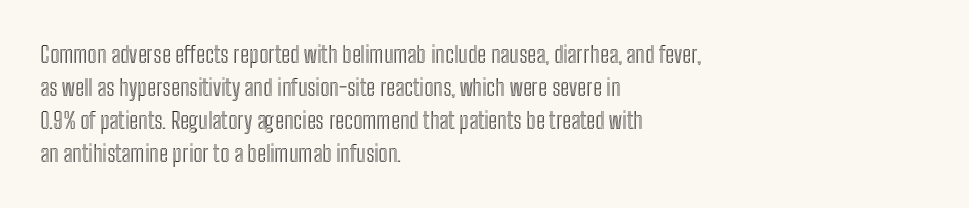
The image shows 23 px text type, upright; set left-aligned, normal line spacing (1.44x), normal letter spacing, not underlined.
